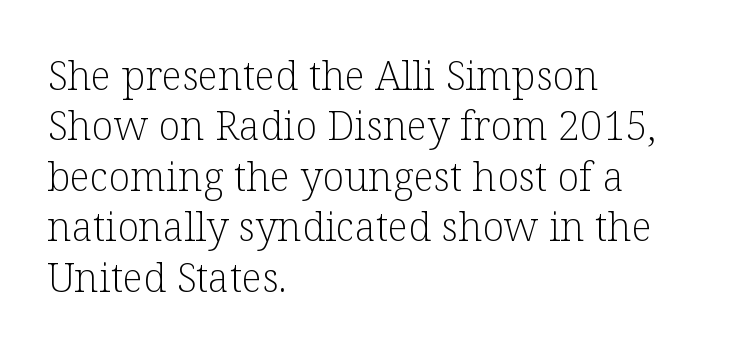
{"serif": "yes", "italic": "no", "bold": "no", "weight": "light", "width": "normal", "stroke_contrast": "low", "x_height": "medium", "monospaced": "no", "underline": "no", "align": "left", "line_spacing": "normal", "line_spacing_ratio": 1.26, "letter_spacing": "normal", "letter_spacing_em": 0.0, "glyph_px": 40}
